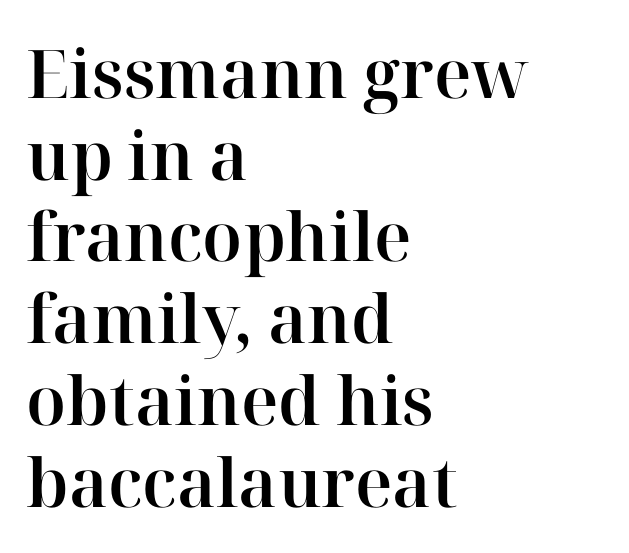
The image shows 67 px serif type, upright; set left-aligned, line spacing 1.22x, normal letter spacing, not underlined; high stroke contrast and a medium x-height.
